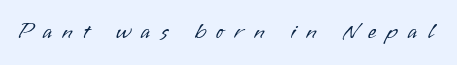
Caption: face not bold, strokes unweighted. There is plenty of visible air inserted between adjacent glyphs. This rendering features lettering with no underline.
